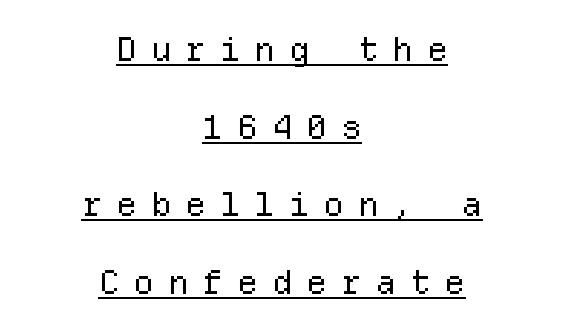
Q: Is the text bold? A: No.
Q: Is the text italic (slanted)? A: No, it is upright.
Q: Is the typeface a serif or a sans-serif typeface? A: Sans-serif.
Q: Is the text underlined? A: Yes.
Q: How is the paragraph aligned? A: Centered.
Q: Is the spacing between letters normal or unusually wide? A: Unusually wide.
Q: Is the spacing between lines tight, normal or loose? A: Loose.
Q: Width (condensed, normal, or wide)? A: Normal.
Q: Stroke contrast? A: Low.
Q: x-height? A: Medium.
Q: Monospaced? A: Yes.
